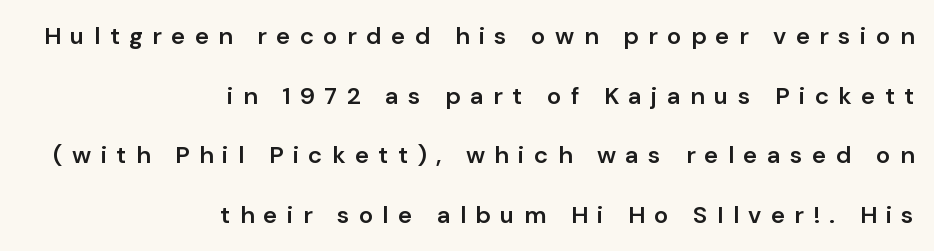
{"italic": "no", "bold": "semi", "underline": "no", "align": "right", "line_spacing": "loose", "line_spacing_ratio": 2.48, "letter_spacing": "wide", "letter_spacing_em": 0.39, "glyph_px": 24}
